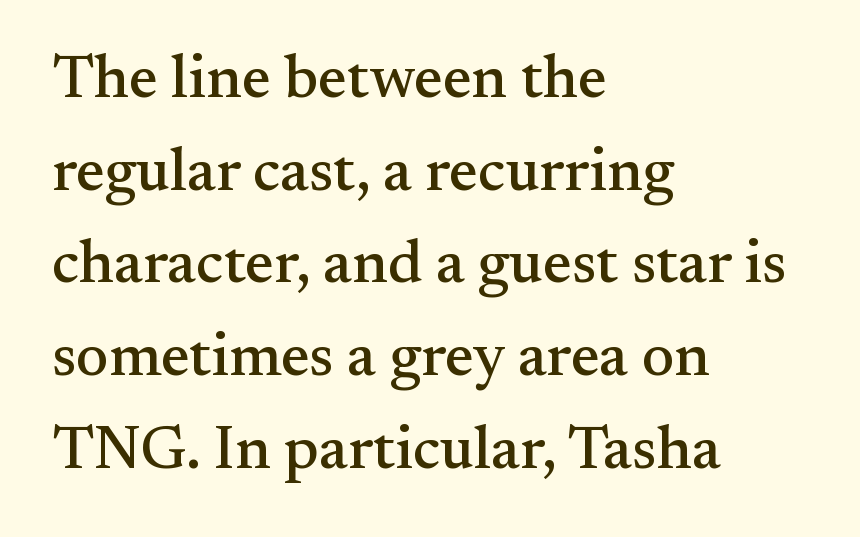
This is serif lettering, the kind often seen in printed books. How would I describe the line gaps? Plain and ordinary. The space directly below the letters is spotless. The face used here is rendered with its standard letterfit.
